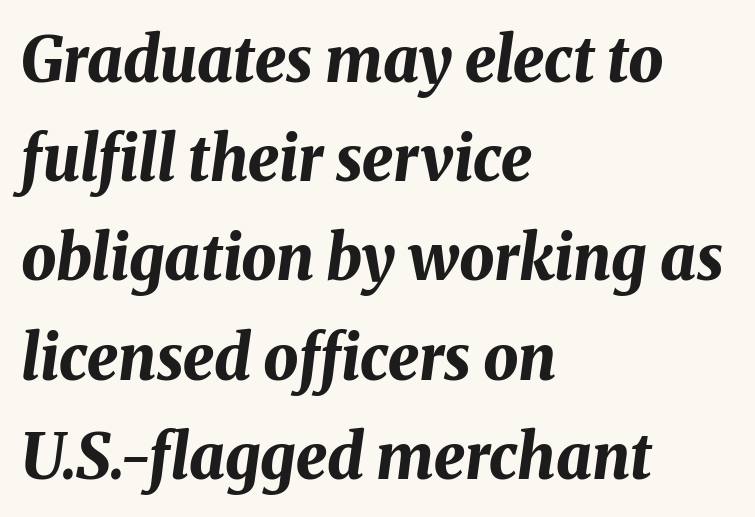
{"italic": "yes", "lean": "right", "slant_degrees": 8, "bold": "yes", "weight": "bold", "width": "normal", "stroke_contrast": "medium", "x_height": "medium", "monospaced": "no", "underline": "no", "align": "left", "line_spacing": "normal", "line_spacing_ratio": 1.6, "letter_spacing": "normal", "letter_spacing_em": 0.0, "glyph_px": 62}
